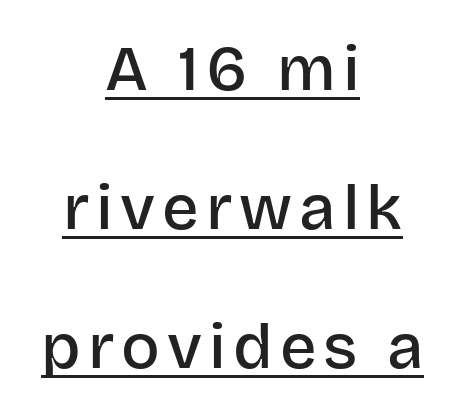
{"serif": "no", "italic": "no", "bold": "semi", "weight": "semibold", "width": "normal", "stroke_contrast": "low", "x_height": "large", "monospaced": "no", "underline": "yes", "align": "center", "line_spacing": "loose", "line_spacing_ratio": 2.17, "glyph_px": 64}
